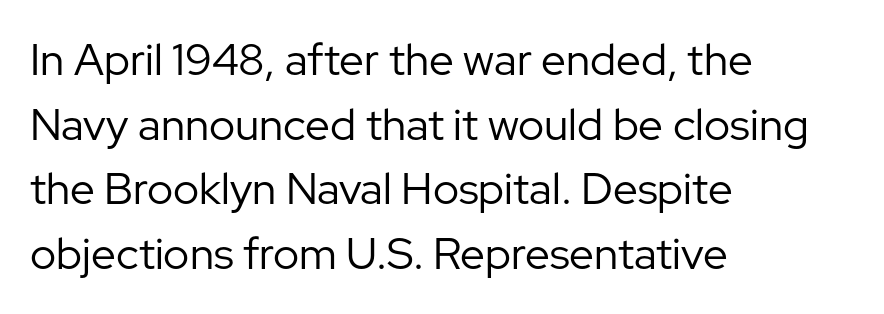
Q: Is the text bold? A: No.
Q: Is the text italic (slanted)? A: No, it is upright.
Q: Is the typeface a serif or a sans-serif typeface? A: Sans-serif.
Q: Is the text underlined? A: No.
Q: How is the paragraph aligned? A: Left-aligned.
Q: Is the spacing between letters normal or unusually wide? A: Normal.
Q: Is the spacing between lines tight, normal or loose? A: Normal.
Q: Width (condensed, normal, or wide)? A: Normal.
Q: Stroke contrast? A: Low.
Q: x-height? A: Medium.
Q: Monospaced? A: No.
